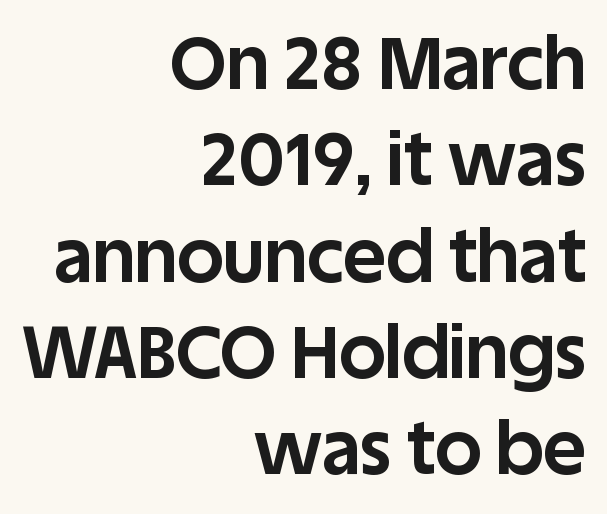
The rendering shows plain stroke endings on the letterforms — a sans-serif design. Varying glyph widths throughout — classic text-font behaviour. Alignment: flush right. Regarding leading, the lines here are spaced in the standard way. Students, note that the glyphs here touch the page at normal intervals.
